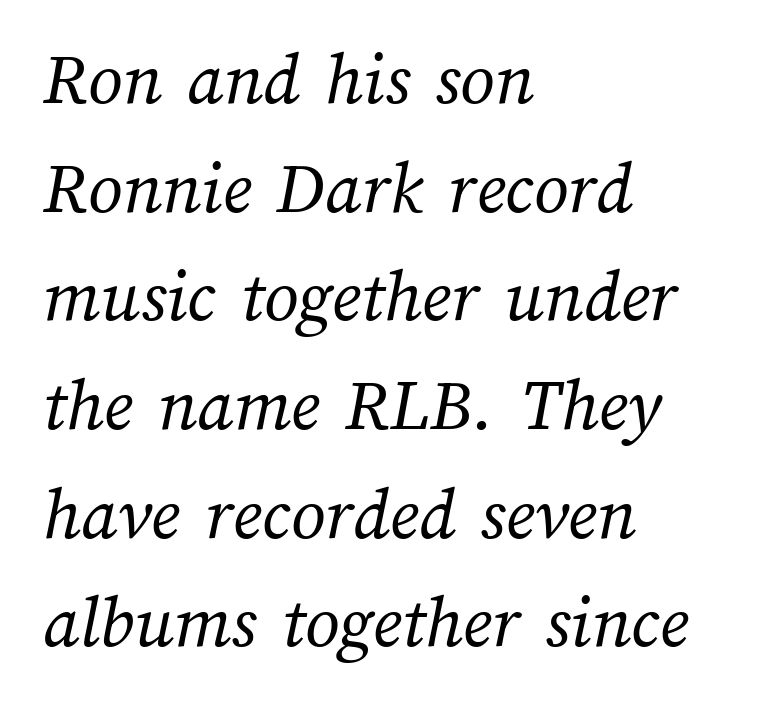
Q: Is the text bold? A: No.
Q: Is the text underlined? A: No.
Q: How is the paragraph aligned? A: Left-aligned.
Q: Is the spacing between letters normal or unusually wide? A: Normal.
Q: Is the spacing between lines tight, normal or loose? A: Normal.
Q: Width (condensed, normal, or wide)? A: Normal.
Q: Stroke contrast? A: Medium.
Q: x-height? A: Medium.
Q: Monospaced? A: No.
